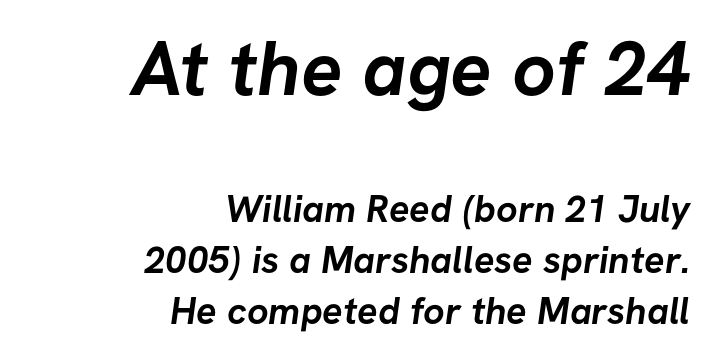
The image shows 77 px semibold sans-serif type; set right-aligned, normal line spacing (1.35x), normal letter spacing, not underlined; the first (top) block is 2.03x larger; low stroke contrast and a medium x-height.
